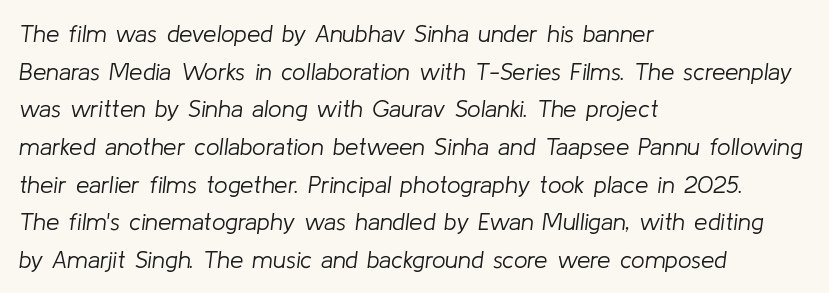
{"italic": "yes", "lean": "right", "slant_degrees": 8, "bold": "no", "underline": "no", "align": "left", "line_spacing": "normal", "line_spacing_ratio": 1.57, "letter_spacing": "normal", "letter_spacing_em": 0.0, "glyph_px": 24}
